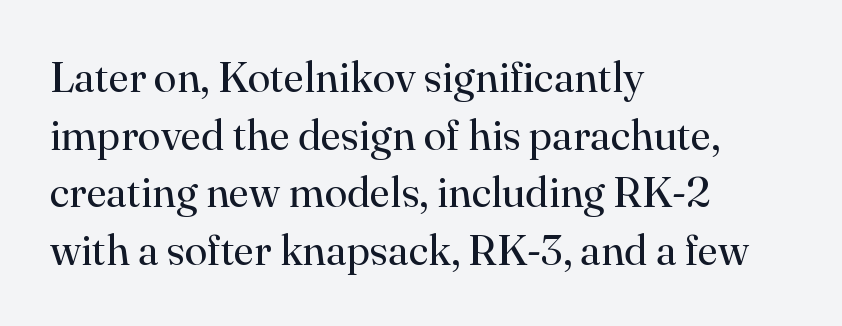
Q: Is the text bold? A: No.
Q: Is the text italic (slanted)? A: No, it is upright.
Q: Is the typeface a serif or a sans-serif typeface? A: Serif.
Q: Is the text underlined? A: No.
Q: How is the paragraph aligned? A: Left-aligned.
Q: Is the spacing between letters normal or unusually wide? A: Normal.
Q: Is the spacing between lines tight, normal or loose? A: Normal.
Q: Width (condensed, normal, or wide)? A: Normal.
Q: Stroke contrast? A: High.
Q: x-height? A: Small.
Q: Monospaced? A: No.
